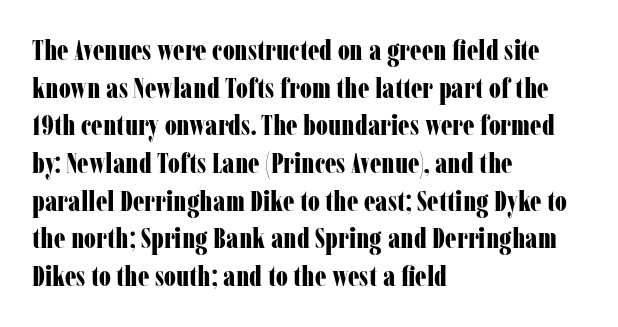
{"serif": "yes", "italic": "no", "bold": "yes", "weight": "bold", "width": "condensed", "stroke_contrast": "low", "x_height": "medium", "monospaced": "no", "underline": "no", "align": "left", "line_spacing": "normal", "line_spacing_ratio": 1.3, "letter_spacing": "normal", "letter_spacing_em": 0.0, "glyph_px": 29}
